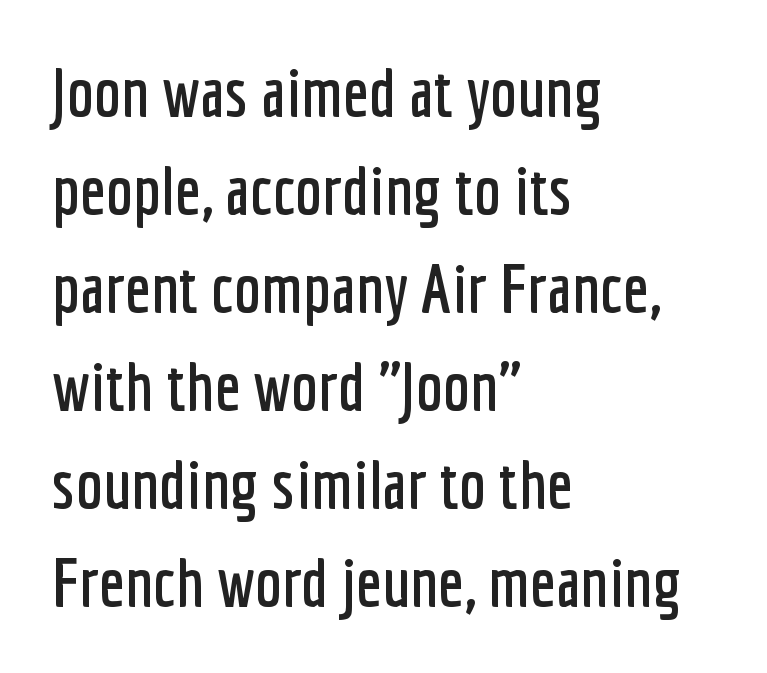
Q: Is the text italic (slanted)? A: No, it is upright.
Q: Is the typeface a serif or a sans-serif typeface? A: Sans-serif.
Q: Is the text underlined? A: No.
Q: How is the paragraph aligned? A: Left-aligned.
Q: Is the spacing between letters normal or unusually wide? A: Normal.
Q: Is the spacing between lines tight, normal or loose? A: Normal.
Q: Width (condensed, normal, or wide)? A: Condensed.
Q: Stroke contrast? A: Low.
Q: x-height? A: Medium.
Q: Monospaced? A: No.
